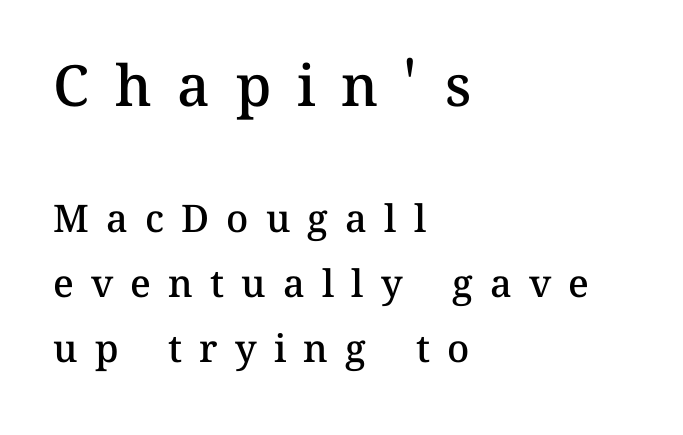
Q: Is the text bold? A: Semi-bold.
Q: Is the text italic (slanted)? A: No, it is upright.
Q: Is the text underlined? A: No.
Q: How is the paragraph aligned? A: Left-aligned.
Q: Is the spacing between letters normal or unusually wide? A: Unusually wide.
Q: Which block of text is set in a larger size, the first (top) or the second (bottom)? A: The first (top) one.
Q: Width (condensed, normal, or wide)? A: Normal.
Q: Stroke contrast? A: Medium.
Q: x-height? A: Medium.
Q: Monospaced? A: No.
